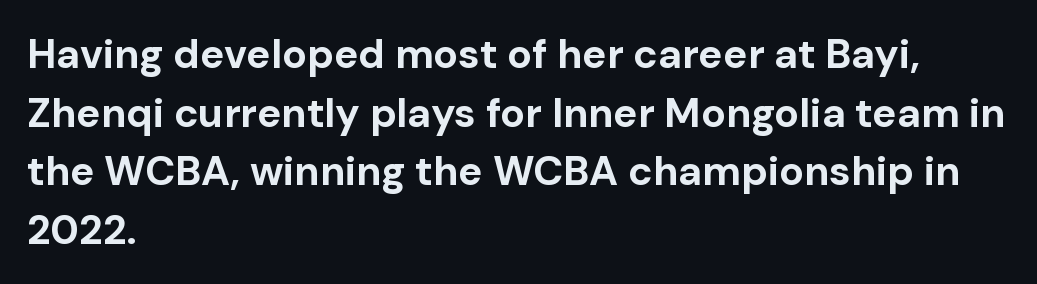
{"serif": "no", "italic": "no", "bold": "yes", "weight": "bold", "width": "normal", "stroke_contrast": "low", "x_height": "medium", "monospaced": "no", "underline": "no", "align": "left", "line_spacing": "normal", "line_spacing_ratio": 1.43, "letter_spacing": "normal", "letter_spacing_em": 0.0, "glyph_px": 41}
